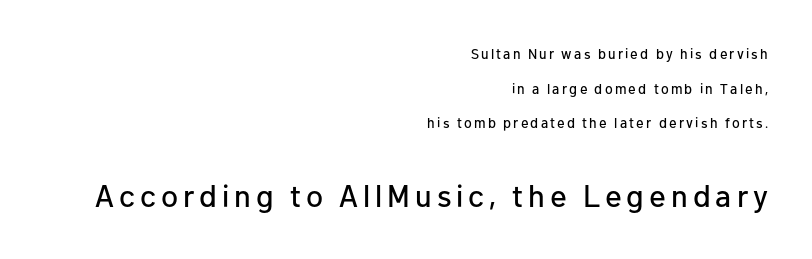
{"serif": "no", "italic": "no", "width": "normal", "stroke_contrast": "low", "x_height": "medium", "monospaced": "no", "underline": "no", "align": "right", "line_spacing": "loose", "line_spacing_ratio": 2.47, "larger_block": "second", "size_ratio": 2.21, "glyph_px": 31}
